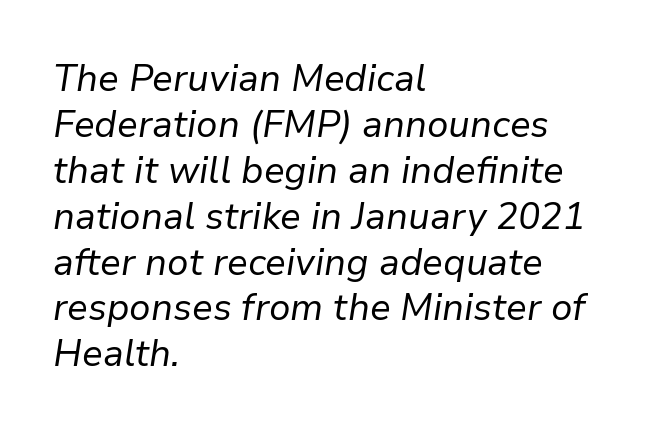
{"italic": "yes", "lean": "right", "slant_degrees": 9, "bold": "no", "weight": "regular", "width": "normal", "stroke_contrast": "low", "x_height": "medium", "monospaced": "no", "underline": "no", "align": "left", "line_spacing_ratio": 1.24, "letter_spacing": "normal", "letter_spacing_em": 0.0, "glyph_px": 37}
